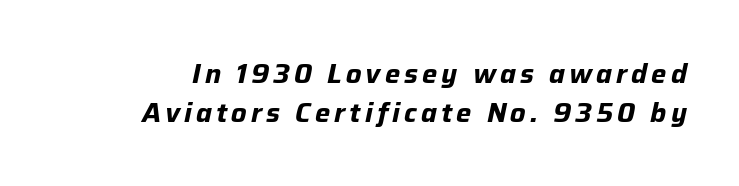
The lettering tilts uniformly, giving the passage an italic look. Does the leading feel generous? No, just average. The strokes are fattened all the way to bold. Descenders are the only things crossing below the line.
